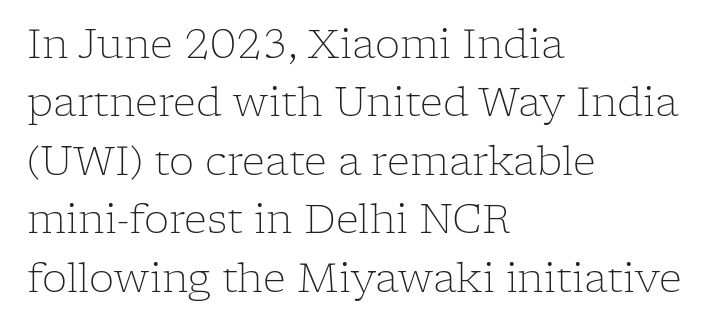
{"serif": "yes", "italic": "no", "bold": "no", "weight": "light", "width": "normal", "stroke_contrast": "low", "x_height": "medium", "monospaced": "no", "underline": "no", "align": "left", "line_spacing": "normal", "line_spacing_ratio": 1.46, "letter_spacing": "normal", "letter_spacing_em": 0.0, "glyph_px": 40}
